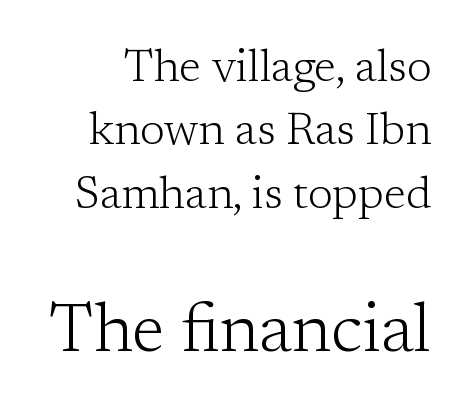
The image shows 68 px light serif type, upright; set normal line spacing (1.41x), normal letter spacing, not underlined; the second (bottom) block is 1.51x larger; low stroke contrast and a medium x-height.
